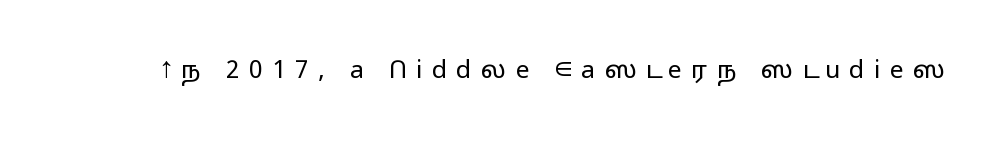
Rendered with straight, roman letterforms. A clean baseline with only descenders dipping below it. Is this a heavy cut? Hardly; it is regular or lighter. Tracking value appears strongly positive — letters spread wide.
